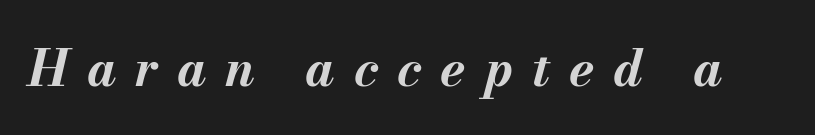
Q: Is the text bold? A: Yes.
Q: Is the text italic (slanted)? A: Yes, it leans right by about 13 degrees.
Q: Is the text underlined? A: No.
Q: Is the spacing between letters normal or unusually wide? A: Unusually wide.
Q: Width (condensed, normal, or wide)? A: Normal.
Q: Stroke contrast? A: Medium.
Q: x-height? A: Small.
Q: Monospaced? A: No.
